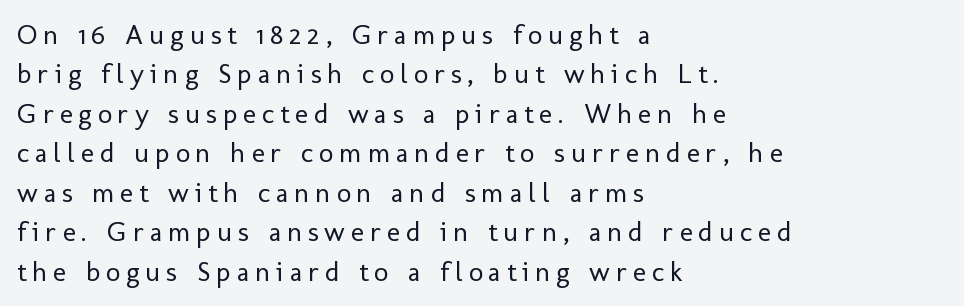
The image shows 28 px regular-weight sans-serif type, upright; set left-aligned, normal line spacing (1.41x), unusually wide letter spacing (+0.21 em), not underlined; low stroke contrast and a medium x-height.
